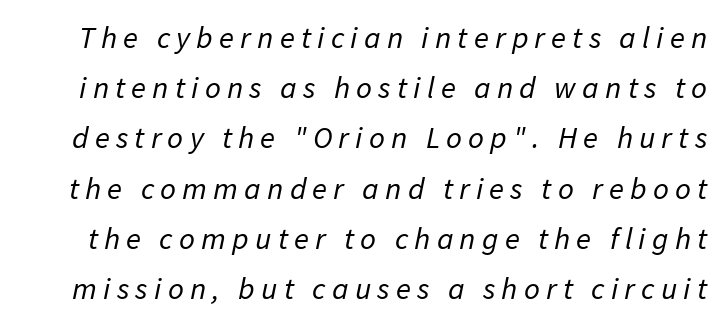
{"serif": "no", "bold": "no", "weight": "regular", "width": "normal", "stroke_contrast": "low", "x_height": "medium", "monospaced": "no", "underline": "no", "line_spacing": "normal", "line_spacing_ratio": 1.62, "letter_spacing": "wide", "letter_spacing_em": 0.2, "glyph_px": 31}
